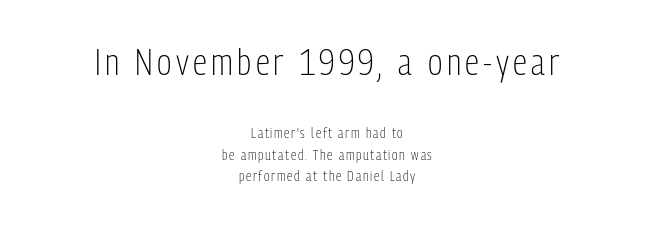
{"serif": "no", "italic": "no", "bold": "no", "weight": "light", "width": "condensed", "stroke_contrast": "low", "x_height": "medium", "monospaced": "no", "underline": "no", "align": "center", "line_spacing": "normal", "line_spacing_ratio": 1.54, "larger_block": "first", "size_ratio": 2.57, "glyph_px": 36}
